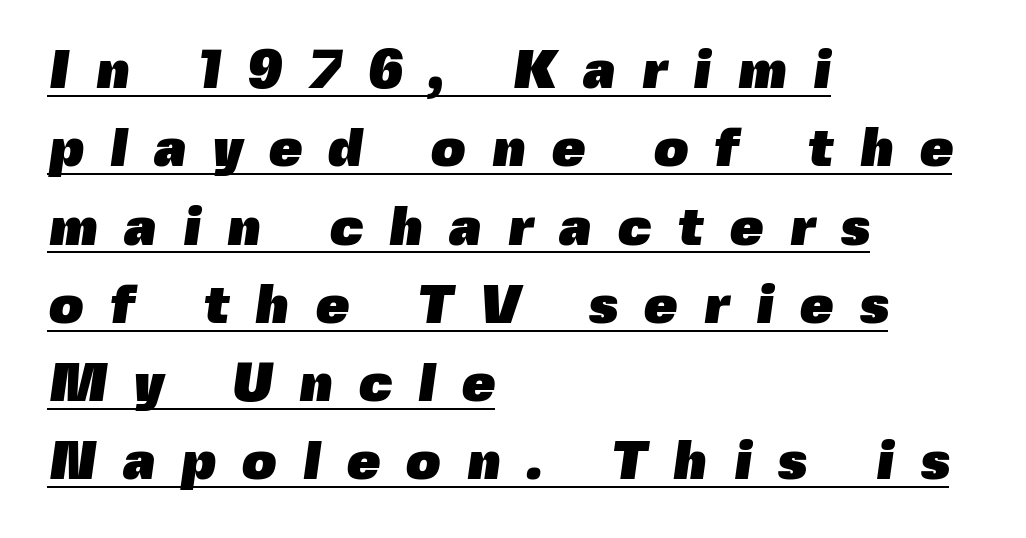
The image shows 54 px heavy sans-serif type; set left-aligned, normal line spacing (1.45x), unusually wide letter spacing (+0.48 em), underlined; a medium x-height.
